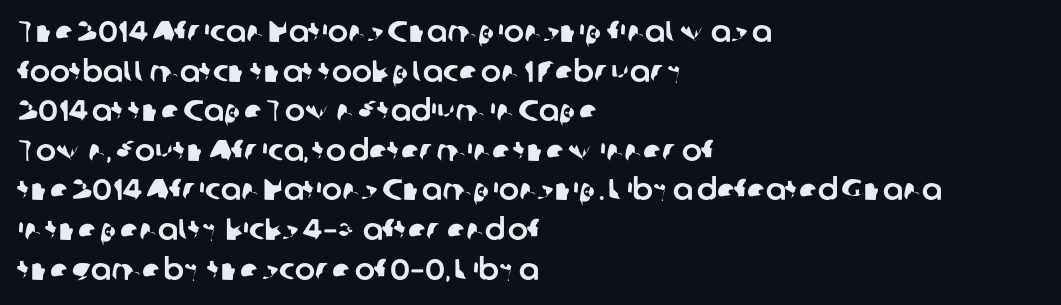
The image shows 30 px sans-serif type; set left-aligned, normal line spacing (1.32x), normal letter spacing, not underlined; low stroke contrast and a medium x-height.
